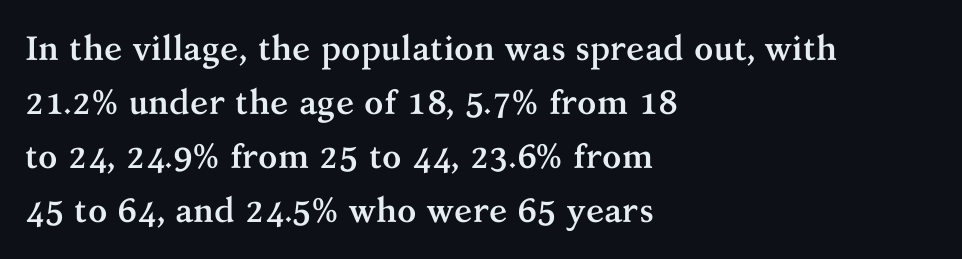
Spacing between characters is what you'd get straight out of the box. Horizontal bands of white between lines are of average thickness. As a designer I'd log this as weight 700, bold. Descenders hang freely into open space.
